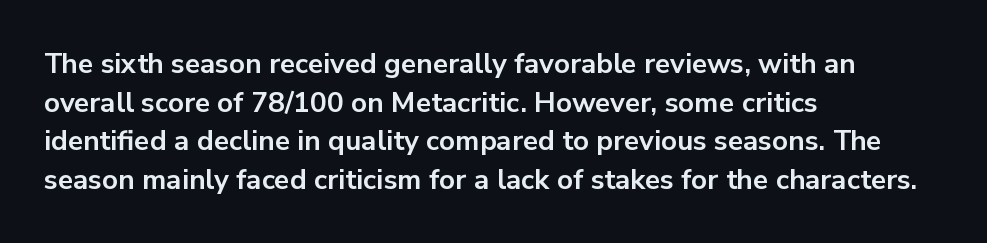
The image shows 28 px bold sans-serif type, upright; set left-aligned, normal line spacing (1.38x), normal letter spacing, not underlined; low stroke contrast and a medium x-height.
